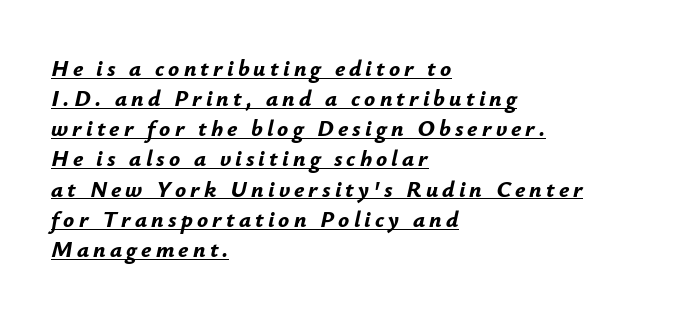
Regarding leading, the lines here are spaced in the standard way. Alignment: flush left. The face used here has a pronounced slope to its letters. Typesetter's note: full bold, strokes at maximum text heaviness. Compared with undecorated copy, this sample adds a rule below the words.
